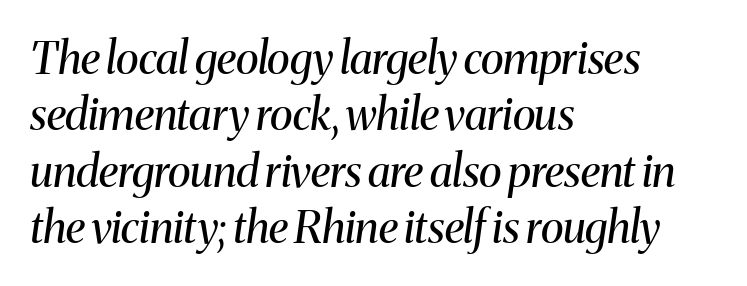
A typesetter would call this proportional, since set widths differ per character. Compared with typical body copy, the letter spacing here is the same. The block of text has a typical density, with ordinary space between rows. Yep, that's italic — everything's leaning.
